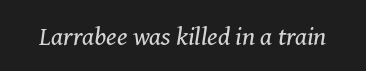
{"italic": "yes", "lean": "right", "slant_degrees": 8, "bold": "no", "underline": "no", "letter_spacing": "normal", "letter_spacing_em": 0.0, "glyph_px": 26}
